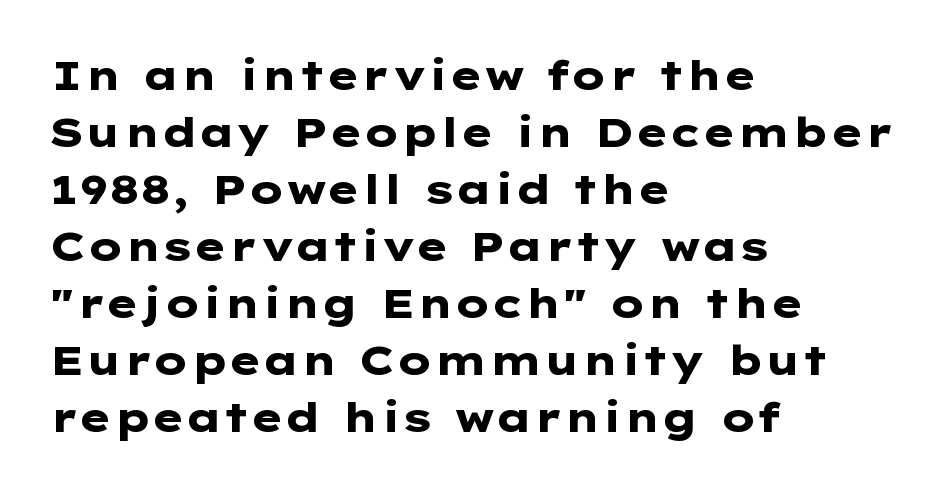
{"serif": "no", "italic": "no", "bold": "yes", "weight": "heavy", "width": "wide", "stroke_contrast": "low", "x_height": "medium", "underline": "no", "align": "left", "line_spacing": "normal", "line_spacing_ratio": 1.39, "letter_spacing": "normal", "letter_spacing_em": 0.0, "glyph_px": 41}
